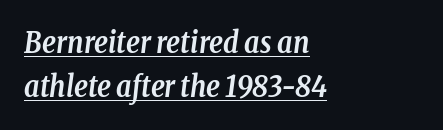
You can tell from the footed stems that serif type was used. Students, note that the glyphs here touch the page at normal intervals. The passage shown is typed in a proportional face where columns would drift. The typography opts for an oblique posture over an upright one. The rendering anchors every line to the left-hand side.
